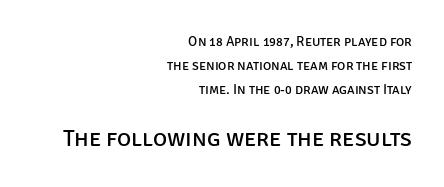
Q: Is the text bold? A: No.
Q: Is the text italic (slanted)? A: No, it is upright.
Q: Is the text underlined? A: No.
Q: How is the paragraph aligned? A: Right-aligned.
Q: Is the spacing between letters normal or unusually wide? A: Normal.
Q: Which block of text is set in a larger size, the first (top) or the second (bottom)? A: The second (bottom) one.
